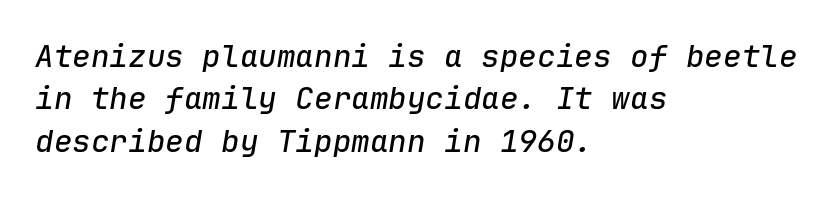
The image shows 31 px text type, italic (leaning right), monospaced; set left-aligned, normal line spacing (1.37x), normal letter spacing, not underlined; low stroke contrast and a medium x-height.
